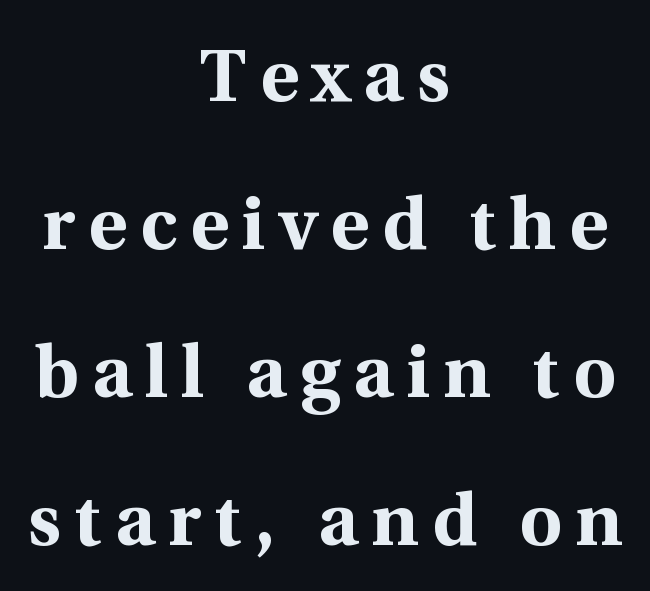
The image shows 74 px bold serif type, upright; set centered, loose line spacing (2.0x), not underlined; a medium x-height.
